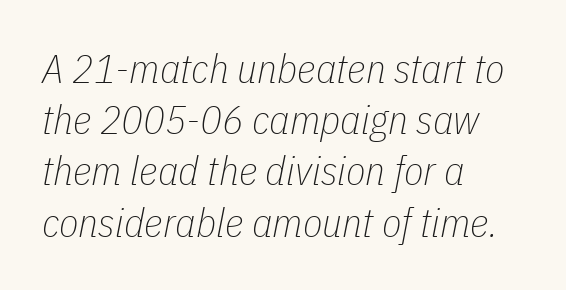
Q: Is the text bold? A: No.
Q: Is the text italic (slanted)? A: Yes, it leans right by about 11 degrees.
Q: Is the text underlined? A: No.
Q: How is the paragraph aligned? A: Left-aligned.
Q: Is the spacing between letters normal or unusually wide? A: Normal.
Q: Is the spacing between lines tight, normal or loose? A: Normal.
Q: Width (condensed, normal, or wide)? A: Condensed.
Q: Stroke contrast? A: Low.
Q: x-height? A: Medium.
Q: Monospaced? A: No.
